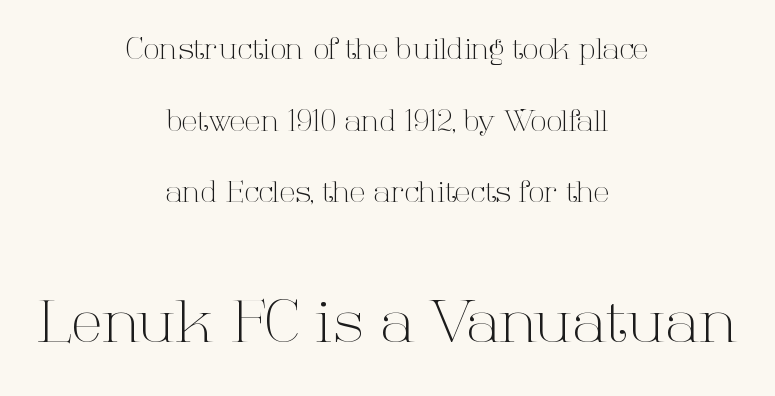
The line texture is even and compact thanks to regular tracking. This is not heavy type; no bold has been used. Centered paragraph, ragged on both sides. Classification — serif.
